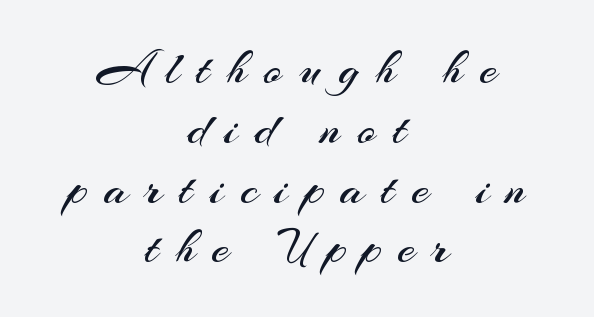
The image shows 49 px regular-weight sans-serif type; set centered, line spacing 1.22x, unusually wide letter spacing (+0.35 em), not underlined; medium stroke contrast and a small x-height.
